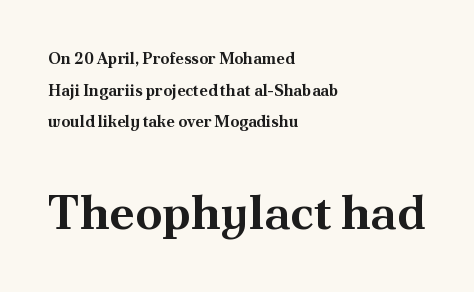
In terms of leading, this rendering errs on the spacious side. The type is set solid horizontally, with unmodified tracking. The emphasis by scale lands on block number two, below. Plain, unruled lines of type.
